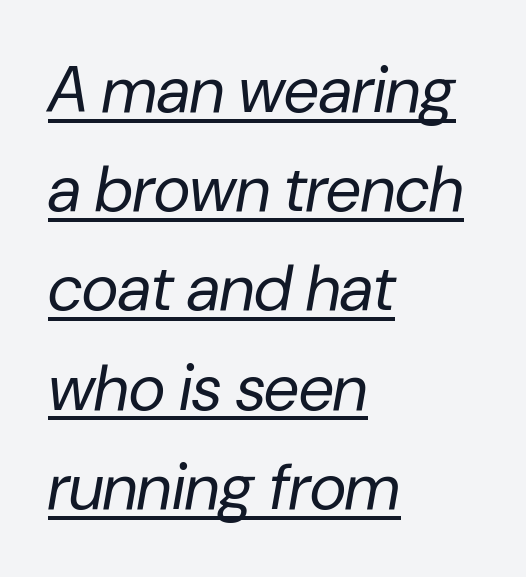
{"italic": "yes", "lean": "right", "slant_degrees": 10, "bold": "no", "weight": "regular", "width": "normal", "stroke_contrast": "low", "x_height": "medium", "monospaced": "no", "underline": "yes", "align": "left", "line_spacing": "normal", "line_spacing_ratio": 1.55, "letter_spacing": "normal", "letter_spacing_em": 0.0, "glyph_px": 64}
